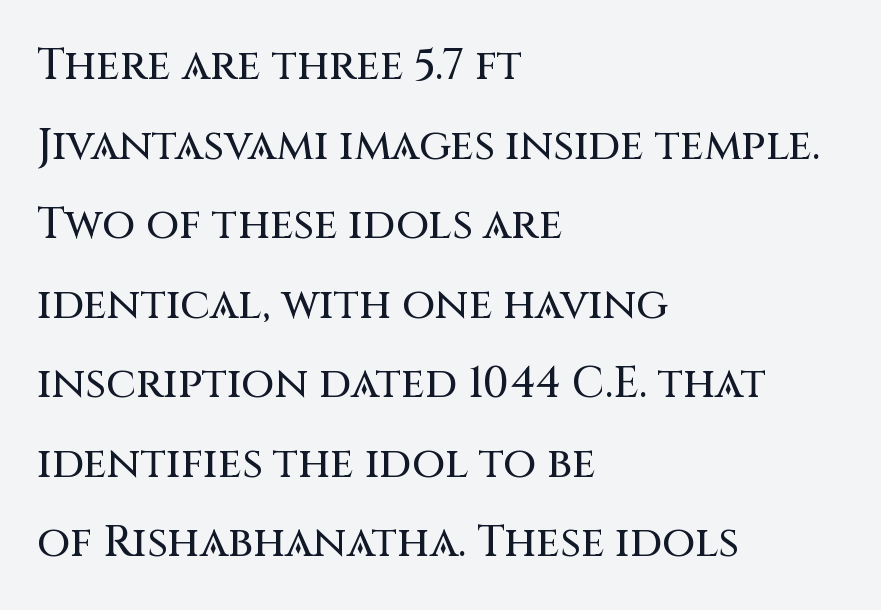
Descenders are the only things crossing below the line. The typesetter chose a ragged-right arrangement here. The type sits square on the baseline with zero lean. Compared with typical body copy, the letter spacing here is the same. The letters carry no serifs — their stems end cleanly without finishing strokes.
